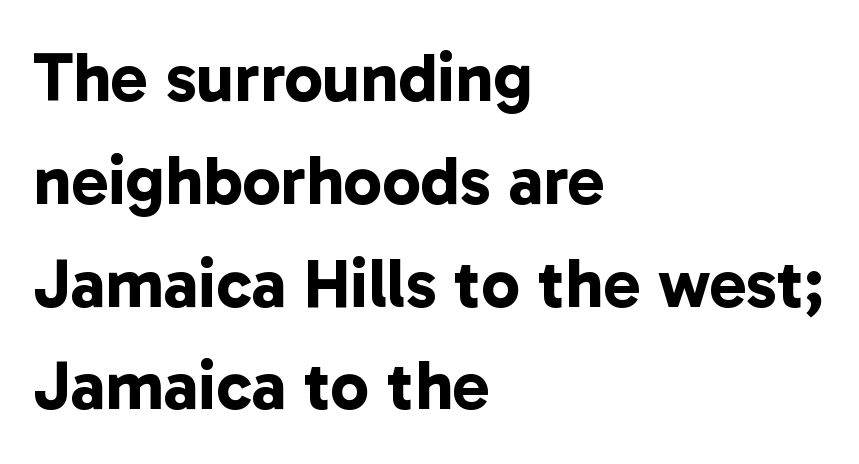
Q: Is the text bold? A: Yes.
Q: Is the typeface a serif or a sans-serif typeface? A: Sans-serif.
Q: Is the text underlined? A: No.
Q: How is the paragraph aligned? A: Left-aligned.
Q: Is the spacing between letters normal or unusually wide? A: Normal.
Q: Is the spacing between lines tight, normal or loose? A: Normal.
Q: Width (condensed, normal, or wide)? A: Normal.
Q: Stroke contrast? A: Low.
Q: x-height? A: Medium.
Q: Monospaced? A: No.
